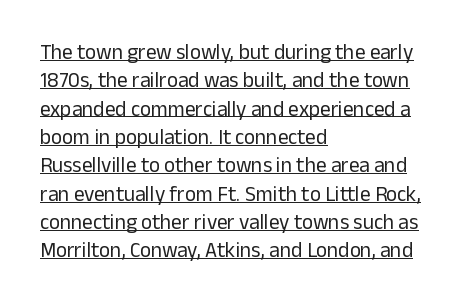
The image shows 21 px text type, upright; set left-aligned, normal line spacing (1.35x), normal letter spacing, underlined.
